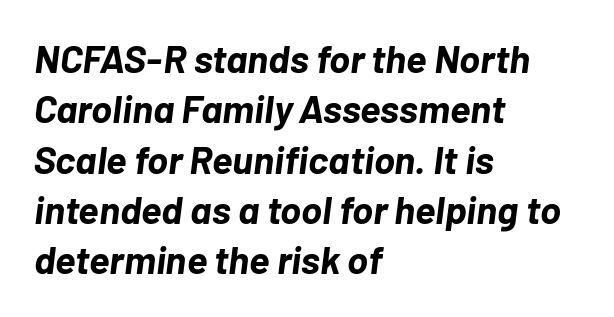
Q: Is the text bold? A: Yes.
Q: Is the text italic (slanted)? A: Yes, it leans right by about 7 degrees.
Q: Is the text underlined? A: No.
Q: How is the paragraph aligned? A: Left-aligned.
Q: Is the spacing between letters normal or unusually wide? A: Normal.
Q: Is the spacing between lines tight, normal or loose? A: Normal.
Q: Width (condensed, normal, or wide)? A: Normal.
Q: Stroke contrast? A: Low.
Q: x-height? A: Medium.
Q: Monospaced? A: No.
